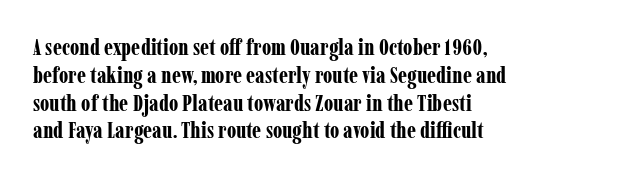
Short and long lines alike share a common starting point at left. Unlike italic type, these characters show no tilt at all. The passage shown is emphatically bold. The face used here is rendered with its standard letterfit. The space beneath each line is pristine and unruled.
